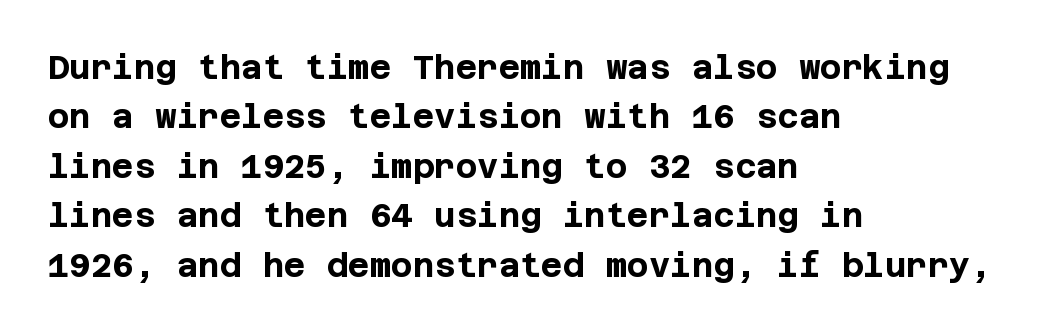
Which margin do the lines hug? The left one — the right edge is uneven. Each word holds together tightly as a unit, with standard inter-letter gaps. Typographically, this falls in the sans-serif category. Notice how descenders clear the ascenders below comfortably — that's standard leading. Is the type bold? Yes — the strokes are clearly thick and heavy.
